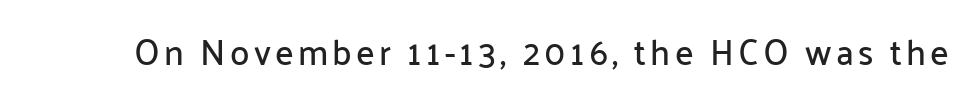
The image shows 35 px sans-serif type, upright; set not underlined; low stroke contrast and a medium x-height.
